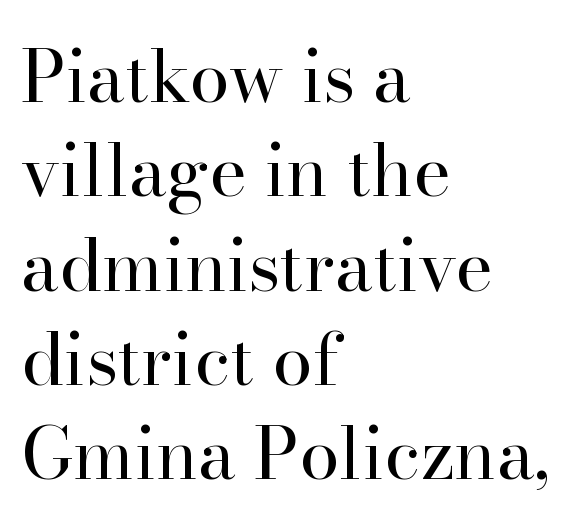
Q: Is the text bold? A: No.
Q: Is the text italic (slanted)? A: No, it is upright.
Q: Is the typeface a serif or a sans-serif typeface? A: Serif.
Q: Is the text underlined? A: No.
Q: How is the paragraph aligned? A: Left-aligned.
Q: Is the spacing between letters normal or unusually wide? A: Normal.
Q: Is the spacing between lines tight, normal or loose? A: Normal.
Q: Width (condensed, normal, or wide)? A: Normal.
Q: Stroke contrast? A: High.
Q: x-height? A: Small.
Q: Monospaced? A: No.
